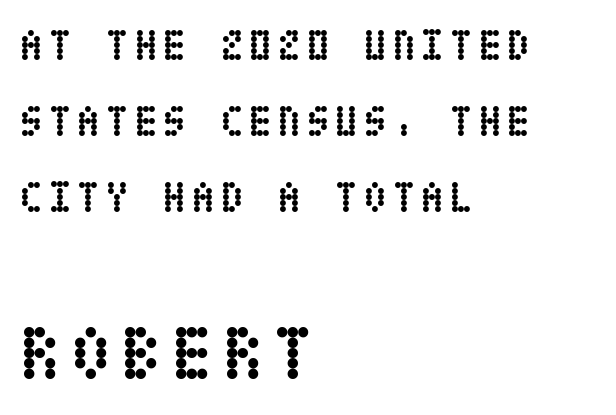
Q: Is the text bold? A: Yes.
Q: Is the text italic (slanted)? A: No, it is upright.
Q: Is the text underlined? A: No.
Q: How is the paragraph aligned? A: Left-aligned.
Q: Which block of text is set in a larger size, the first (top) or the second (bottom)? A: The second (bottom) one.
Q: Width (condensed, normal, or wide)? A: Condensed.
Q: Stroke contrast? A: Low.
Q: x-height? A: Large.
